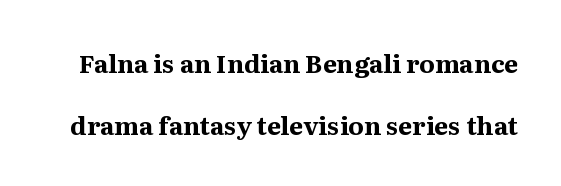
Upright lettering throughout. The space between consecutive lines is lavish. A typesetter would call this zero additional tracking. The glyphs have the mass of a bold cut.
